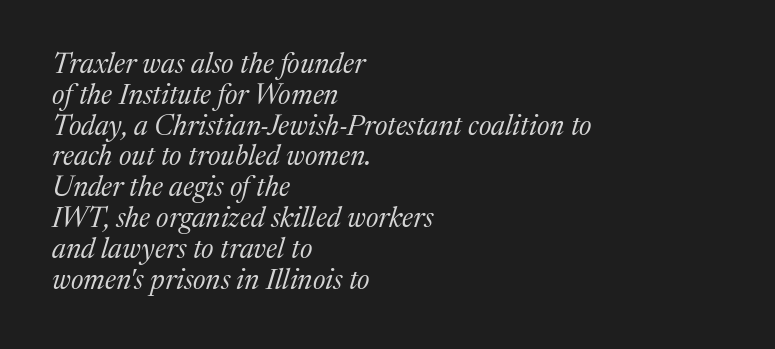
I'd call this a serif setting — the letters wear small feet. These lines huddle together more closely than default settings would place them. Quick note: italic. Caption: multi-line text, flush left, ragged right.
